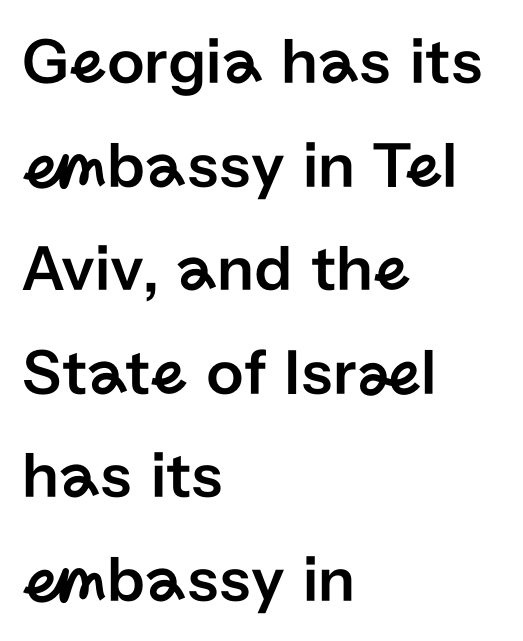
Q: Is the text italic (slanted)? A: No, it is upright.
Q: Is the typeface a serif or a sans-serif typeface? A: Sans-serif.
Q: Is the text underlined? A: No.
Q: How is the paragraph aligned? A: Left-aligned.
Q: Is the spacing between letters normal or unusually wide? A: Normal.
Q: Is the spacing between lines tight, normal or loose? A: Normal.
Q: Width (condensed, normal, or wide)? A: Normal.
Q: Stroke contrast? A: Low.
Q: x-height? A: Medium.
Q: Monospaced? A: No.
